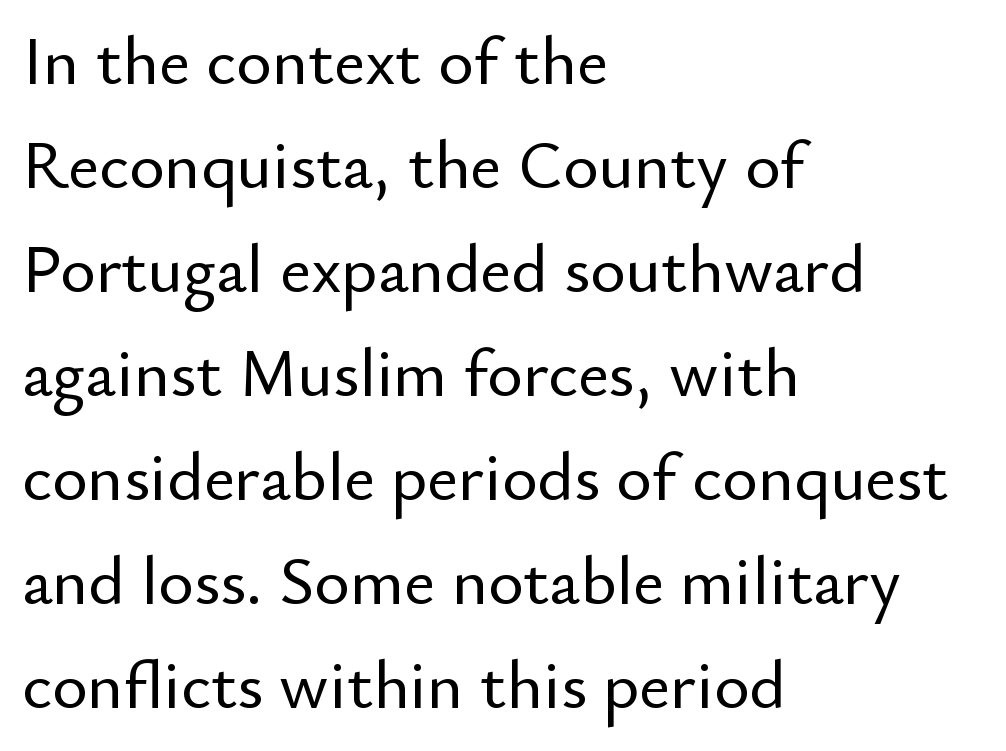
Q: Is the text italic (slanted)? A: No, it is upright.
Q: Is the typeface a serif or a sans-serif typeface? A: Sans-serif.
Q: Is the text underlined? A: No.
Q: How is the paragraph aligned? A: Left-aligned.
Q: Is the spacing between letters normal or unusually wide? A: Normal.
Q: Is the spacing between lines tight, normal or loose? A: Normal.
Q: Width (condensed, normal, or wide)? A: Normal.
Q: Stroke contrast? A: Low.
Q: x-height? A: Small.
Q: Monospaced? A: No.
